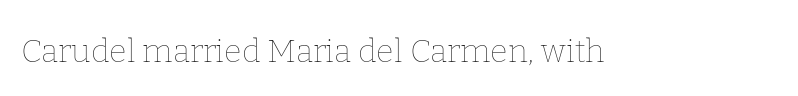
The image shows 32 px thin type, upright; set normal letter spacing, not underlined; low stroke contrast and a medium x-height.
